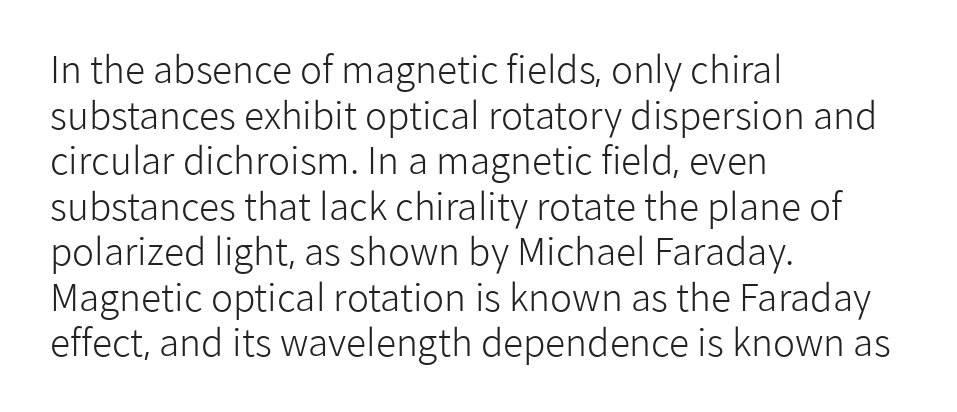
To sum up the face: it is a sans, with no serifs. A typesetter would call this proportional, since set widths differ per character. Caption: standard tracking, unaltered. Does the copy run flush right? No — it runs flush left.
